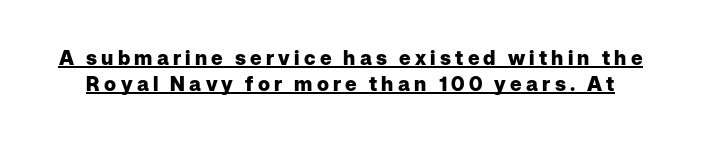
Q: Is the text bold? A: Yes.
Q: Is the text italic (slanted)? A: No, it is upright.
Q: Is the text underlined? A: Yes.
Q: Is the spacing between letters normal or unusually wide? A: Unusually wide.
Q: Is the spacing between lines tight, normal or loose? A: Normal.
